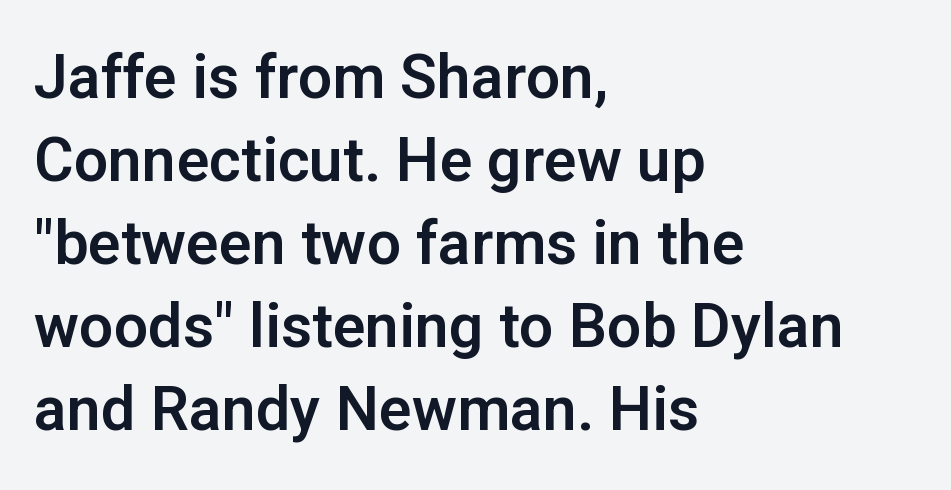
Proportional: the letters do not fall into vertical columns. Ordinary non-slanted type is in use. A classic flush-left, rag-right setting is used for this passage. This sample keeps an unexceptional amount of space between lines. Beneath every word, the page is bare. The designer went with a sans here, leaving each stem footless.
